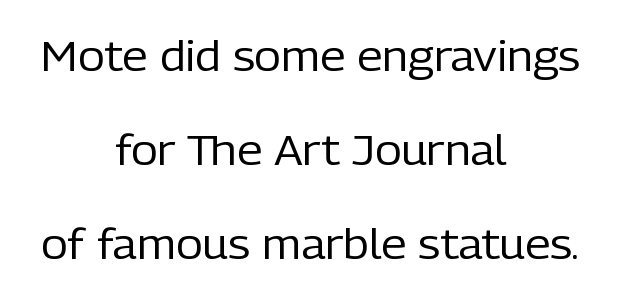
{"serif": "no", "italic": "no", "bold": "no", "weight": "regular", "width": "normal", "stroke_contrast": "low", "x_height": "medium", "monospaced": "no", "underline": "no", "align": "center", "line_spacing": "loose", "line_spacing_ratio": 2.29, "letter_spacing": "normal", "letter_spacing_em": 0.0, "glyph_px": 41}
